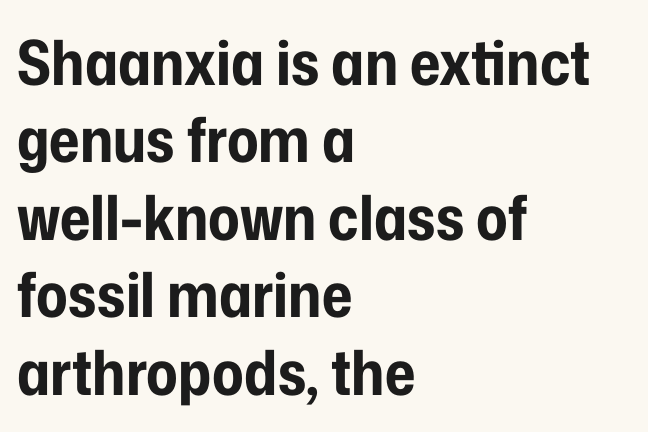
The image shows 62 px bold, condensed sans-serif type, upright; set left-aligned, normal line spacing (1.25x), normal letter spacing, not underlined; low stroke contrast and a medium x-height.
